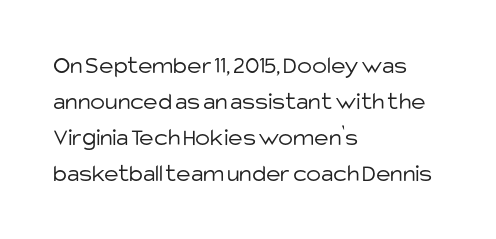
{"italic": "no", "bold": "no", "underline": "no", "align": "left", "line_spacing": "normal", "line_spacing_ratio": 1.44, "letter_spacing": "normal", "letter_spacing_em": 0.0, "glyph_px": 25}
